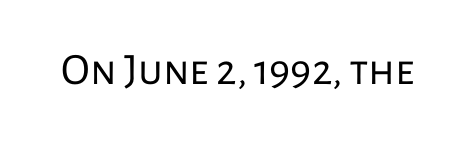
{"serif": "no", "italic": "no", "bold": "no", "weight": "regular", "width": "normal", "stroke_contrast": "low", "x_height": "medium", "monospaced": "no", "underline": "no", "letter_spacing": "normal", "letter_spacing_em": 0.0, "glyph_px": 45}
